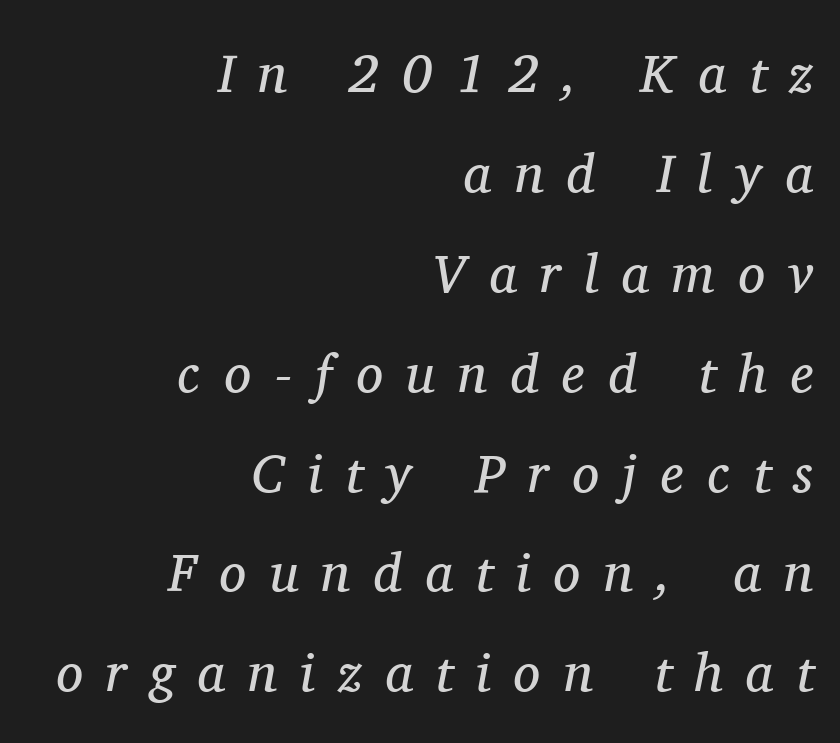
Q: Is the text bold? A: No.
Q: Is the text italic (slanted)? A: Yes, it leans right by about 11 degrees.
Q: Is the typeface a serif or a sans-serif typeface? A: Serif.
Q: Is the text underlined? A: No.
Q: How is the paragraph aligned? A: Right-aligned.
Q: Is the spacing between letters normal or unusually wide? A: Unusually wide.
Q: Width (condensed, normal, or wide)? A: Normal.
Q: Stroke contrast? A: Medium.
Q: x-height? A: Medium.
Q: Monospaced? A: No.
